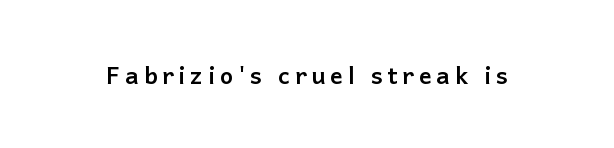
Q: Is the text bold? A: Yes.
Q: Is the text italic (slanted)? A: No, it is upright.
Q: Is the text underlined? A: No.
Q: Is the spacing between letters normal or unusually wide? A: Unusually wide.
